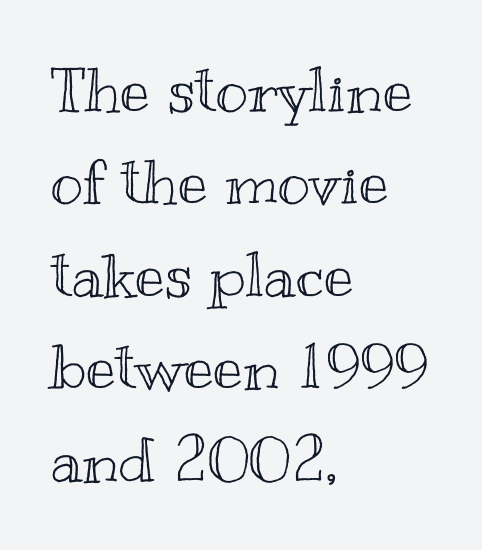
Q: Is the text italic (slanted)? A: No, it is upright.
Q: Is the text underlined? A: No.
Q: How is the paragraph aligned? A: Left-aligned.
Q: Is the spacing between letters normal or unusually wide? A: Normal.
Q: Is the spacing between lines tight, normal or loose? A: Normal.
Q: Width (condensed, normal, or wide)? A: Wide.
Q: x-height? A: Small.
Q: Monospaced? A: No.
